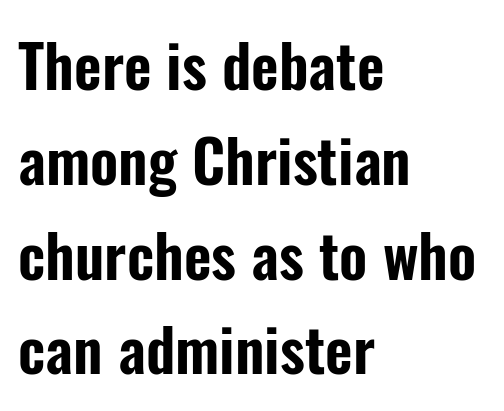
The image shows 60 px condensed sans-serif type, upright; set left-aligned, normal line spacing (1.58x), normal letter spacing, not underlined; low stroke contrast and a medium x-height.
